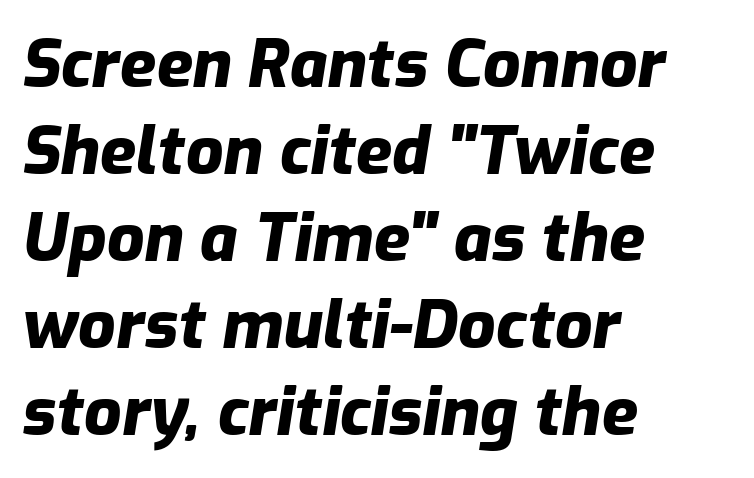
Q: Is the text bold? A: Yes.
Q: Is the text italic (slanted)? A: Yes, it leans right by about 9 degrees.
Q: Is the text underlined? A: No.
Q: How is the paragraph aligned? A: Left-aligned.
Q: Is the spacing between letters normal or unusually wide? A: Normal.
Q: Is the spacing between lines tight, normal or loose? A: Normal.
Q: Width (condensed, normal, or wide)? A: Normal.
Q: Stroke contrast? A: Low.
Q: x-height? A: Medium.
Q: Monospaced? A: No.
